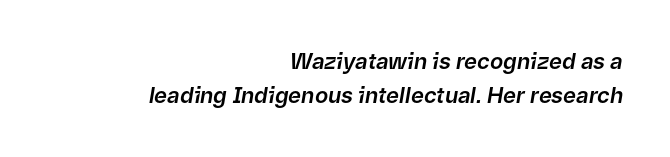
The image shows 22 px text type, italic (leaning right); set right-aligned, normal line spacing (1.55x), normal letter spacing, not underlined.
